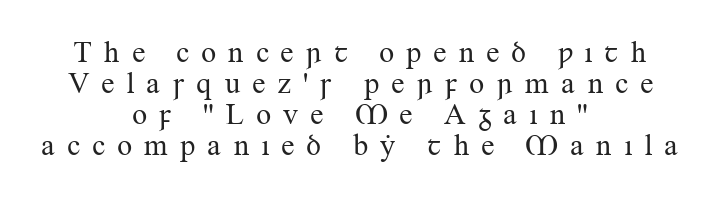
{"serif": "yes", "italic": "no", "bold": "no", "weight": "regular", "width": "normal", "stroke_contrast": "medium", "x_height": "small", "monospaced": "no", "underline": "no", "align": "center", "line_spacing": "tight", "line_spacing_ratio": 1.03, "letter_spacing": "wide", "letter_spacing_em": 0.37, "glyph_px": 30}
